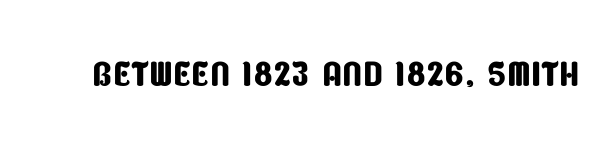
{"serif": "no", "width": "condensed", "stroke_contrast": "low", "x_height": "large", "monospaced": "no", "underline": "no", "letter_spacing": "normal", "letter_spacing_em": 0.0, "glyph_px": 51}
